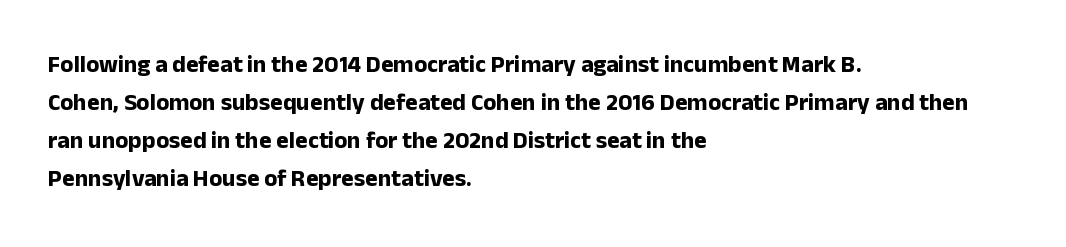
The image shows 24 px bold type, upright; set left-aligned, normal line spacing (1.58x), normal letter spacing, not underlined.
